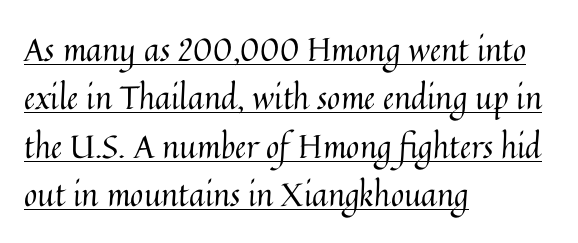
These lines sit exactly where default settings would place them. Heft: none added — not bold. Caption: multi-line text, flush left, ragged right. These characters rest on top of a visible drawn line. This sample has the flowing, uneven cadence of proportional lettering.
